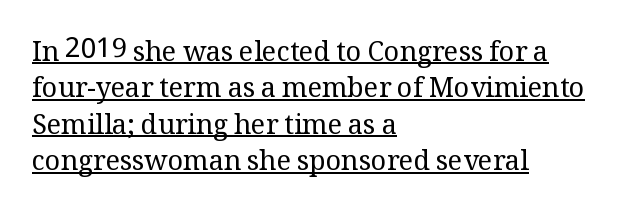
Q: Is the text bold? A: No.
Q: Is the text italic (slanted)? A: No, it is upright.
Q: Is the text underlined? A: Yes.
Q: How is the paragraph aligned? A: Left-aligned.
Q: Is the spacing between letters normal or unusually wide? A: Normal.
Q: Is the spacing between lines tight, normal or loose? A: Normal.
